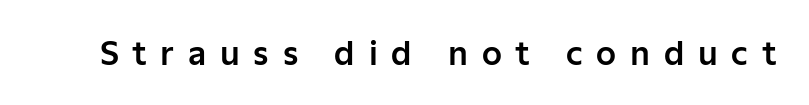
{"serif": "no", "italic": "no", "width": "normal", "stroke_contrast": "low", "x_height": "medium", "monospaced": "no", "underline": "no", "letter_spacing": "wide", "letter_spacing_em": 0.43, "glyph_px": 32}
